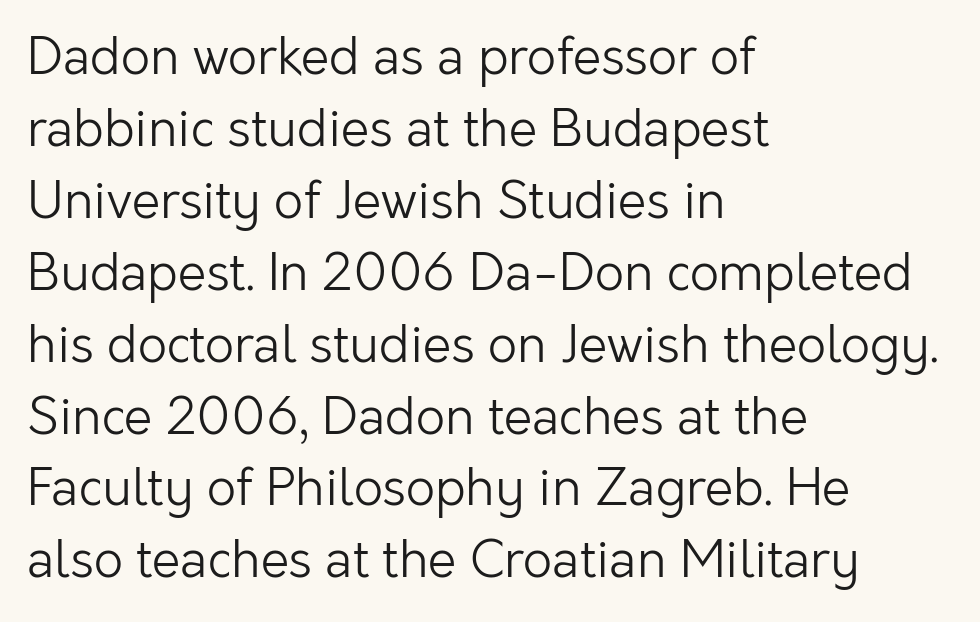
The image shows 51 px light sans-serif type, upright; set left-aligned, normal line spacing (1.41x), normal letter spacing, not underlined; low stroke contrast and a medium x-height.
